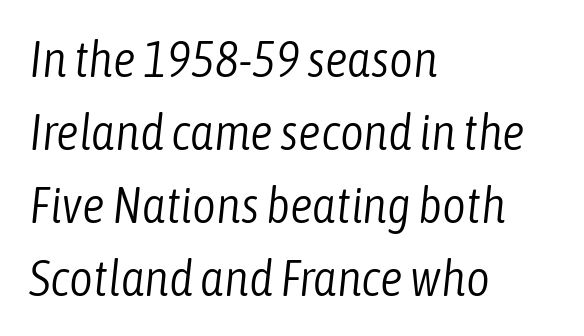
The image shows 51 px light, condensed type, italic (leaning right); set left-aligned, normal line spacing (1.43x), normal letter spacing, not underlined; low stroke contrast and a medium x-height.
